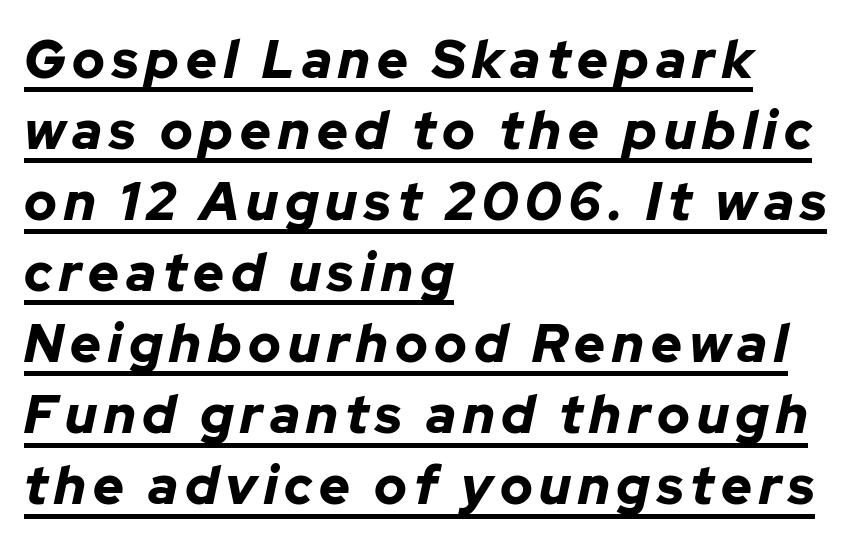
The image shows 53 px bold type, italic (leaning right); set left-aligned, normal line spacing (1.34x), underlined; low stroke contrast and a medium x-height.
